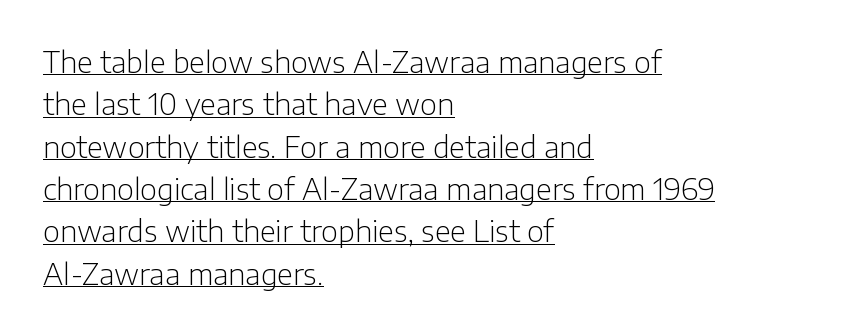
{"serif": "no", "italic": "no", "bold": "no", "weight": "light", "width": "normal", "stroke_contrast": "low", "x_height": "medium", "monospaced": "no", "underline": "yes", "align": "left", "line_spacing": "normal", "line_spacing_ratio": 1.46, "letter_spacing": "normal", "letter_spacing_em": 0.0, "glyph_px": 29}
